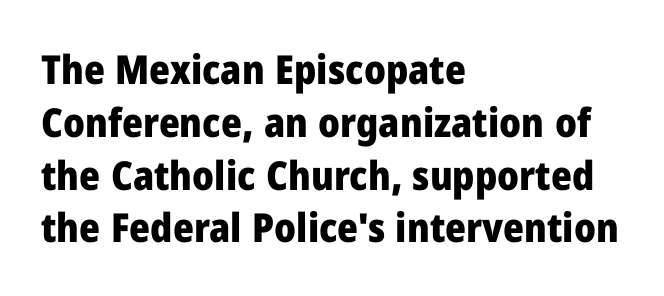
The type sits square on the baseline with zero lean. Its strokes are broad and dark, the hallmark of bold type. Varying glyph widths throughout — classic text-font behaviour. This sample keeps an unexceptional amount of space between lines.
